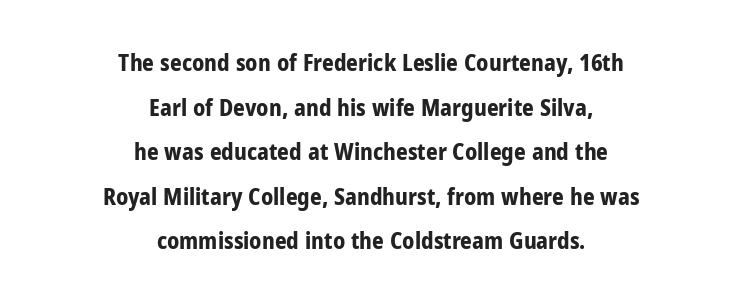
Compared with typical paragraphs, the rows here are farther apart. Emphasis by weight is at full strength: bold. The paragraph has two soft edges and a firm central axis. Letters rest on an invisible, unmarked baseline. The passage shown has conventional tracking throughout. Posture: straight, roman, zero tilt.
